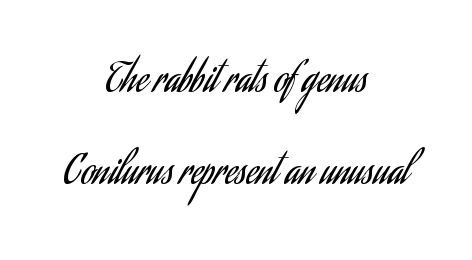
Spacing verdict: proportional, widths tailored to each character. Interline gaps are noticeably wide in this sample. The gap between lines stays unmarked. This is sans-serif lettering, the kind often seen on screens and signage.
